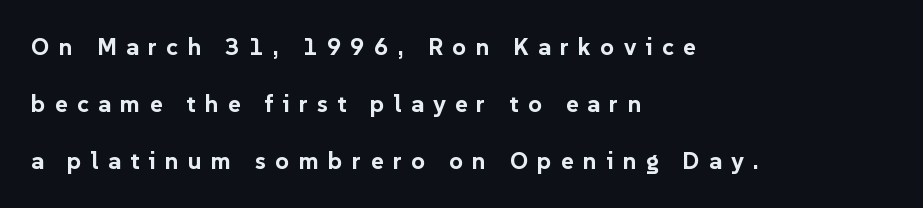
{"italic": "no", "bold": "yes", "underline": "no", "align": "left", "line_spacing": "loose", "line_spacing_ratio": 2.38, "letter_spacing": "wide", "letter_spacing_em": 0.39, "glyph_px": 24}
